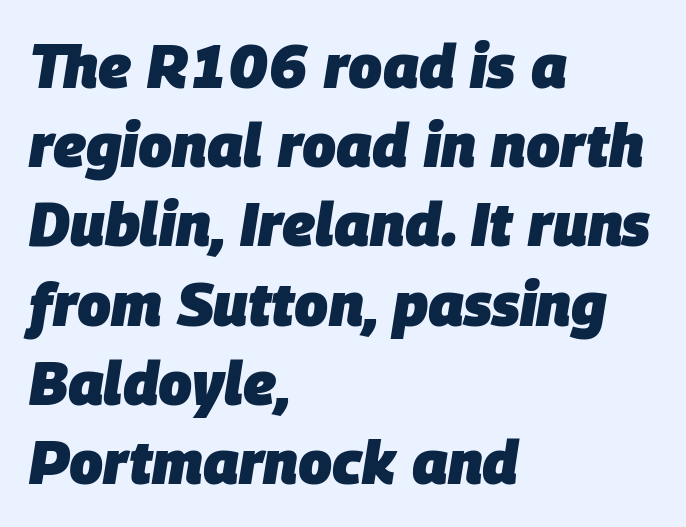
The image shows 60 px heavy type, italic (leaning right); set left-aligned, normal line spacing (1.32x), normal letter spacing, not underlined; low stroke contrast and a large x-height.
